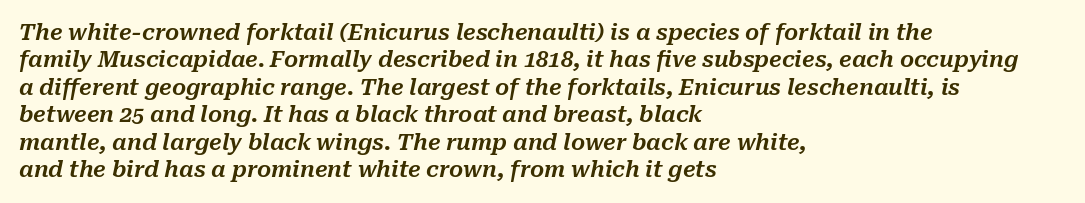
{"italic": "yes", "lean": "right", "slant_degrees": 10, "underline": "no", "align": "left", "line_spacing": "normal", "line_spacing_ratio": 1.25, "letter_spacing": "normal", "letter_spacing_em": 0.0, "glyph_px": 22}
